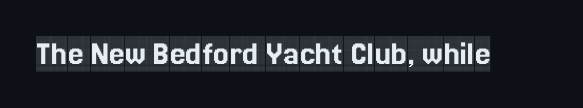
The image shows 35 px condensed serif type, upright; set normal letter spacing, not underlined; a large x-height.
